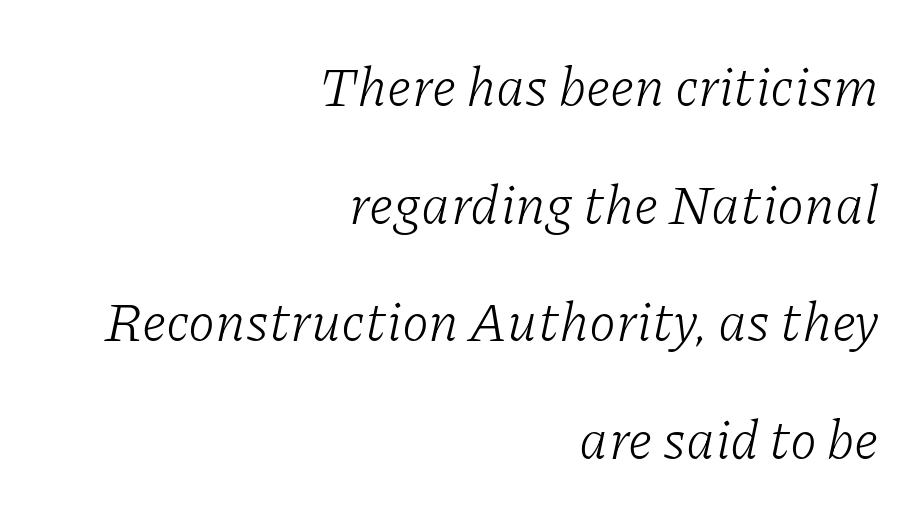
Check where the strokes stop: tiny serifs finish them off. The leading is generous, giving the passage an open texture. The letters sit at their default tracking, neither squeezed nor spread. An italicized treatment has been applied to the whole sample. The characters are drawn with everyday or finer stroke widths. Does the copy run flush right? Yes — the right margin is perfectly even.
